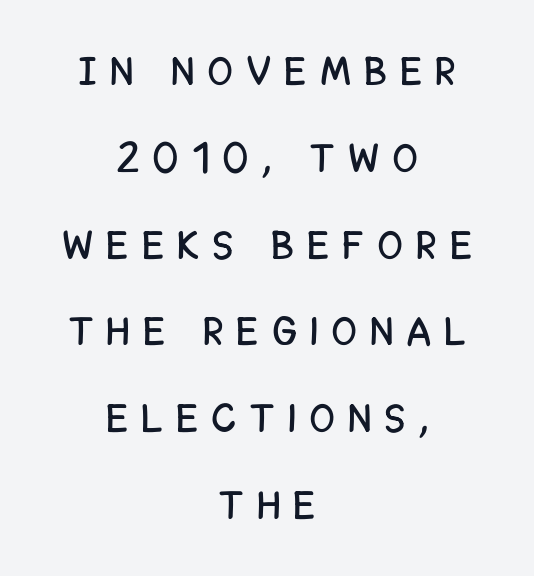
{"serif": "no", "italic": "no", "width": "condensed", "stroke_contrast": "low", "x_height": "large", "monospaced": "no", "underline": "no", "align": "center", "line_spacing": "loose", "line_spacing_ratio": 2.17, "letter_spacing": "wide", "letter_spacing_em": 0.37, "glyph_px": 40}
